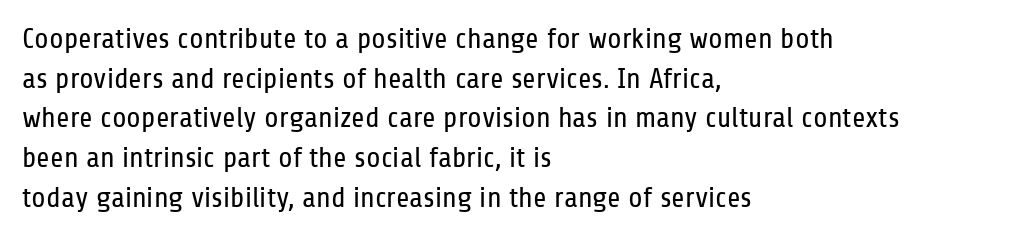
The image shows 29 px regular-weight, condensed sans-serif type, upright; set left-aligned, normal line spacing (1.37x), normal letter spacing, not underlined; low stroke contrast and a medium x-height.
